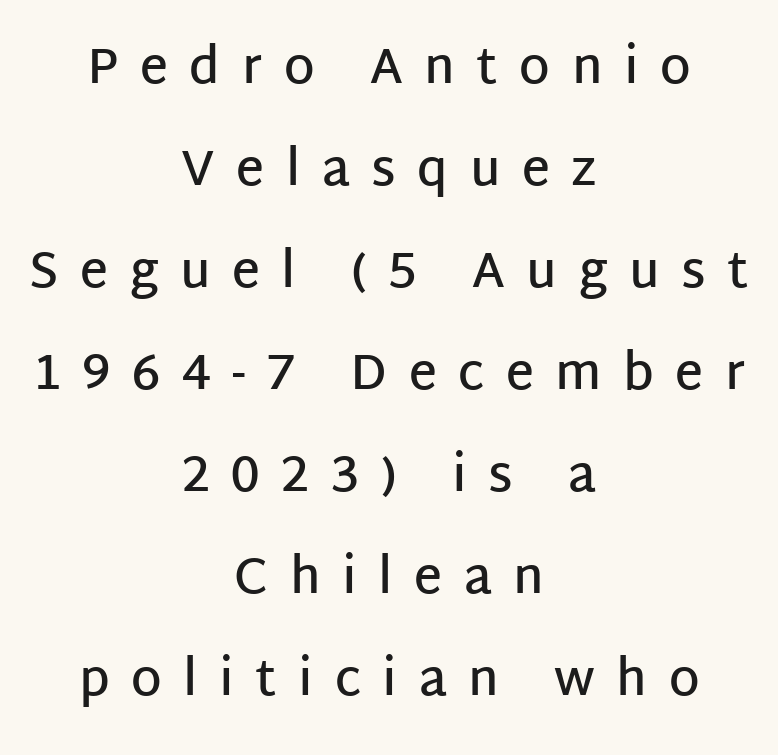
{"serif": "no", "italic": "no", "bold": "semi", "weight": "semibold", "width": "normal", "stroke_contrast": "low", "x_height": "large", "monospaced": "no", "underline": "no", "align": "center", "line_spacing": "loose", "line_spacing_ratio": 2.08, "letter_spacing": "wide", "letter_spacing_em": 0.44, "glyph_px": 49}
